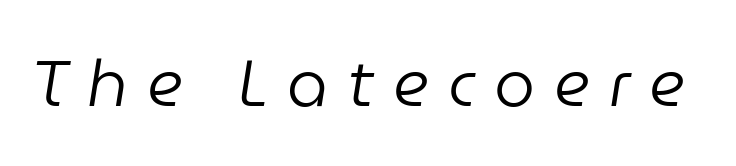
The image shows 65 px regular-weight type, italic (leaning right); set unusually wide letter spacing (+0.29 em), not underlined; low stroke contrast and a medium x-height.
